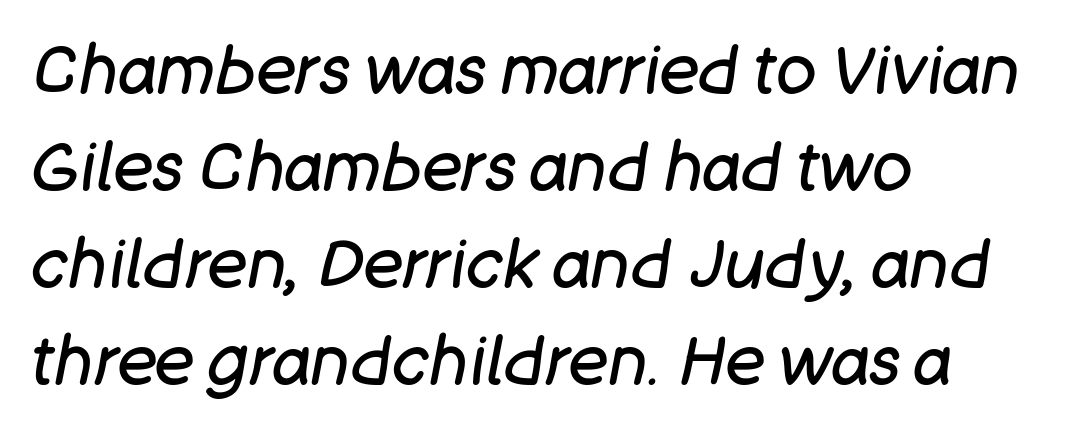
{"italic": "yes", "lean": "right", "slant_degrees": 11, "bold": "no", "weight": "regular", "width": "normal", "stroke_contrast": "low", "x_height": "large", "monospaced": "no", "underline": "no", "align": "left", "line_spacing": "normal", "line_spacing_ratio": 1.45, "letter_spacing": "normal", "letter_spacing_em": 0.0, "glyph_px": 67}
